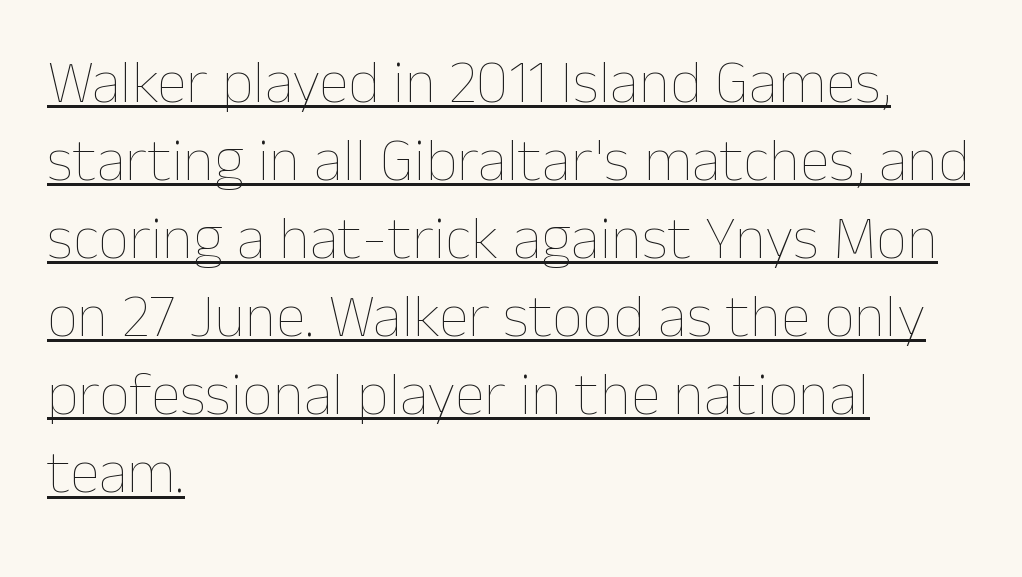
The image shows 61 px thin type, upright; set left-aligned, normal line spacing (1.28x), normal letter spacing, underlined; low stroke contrast and a medium x-height.
